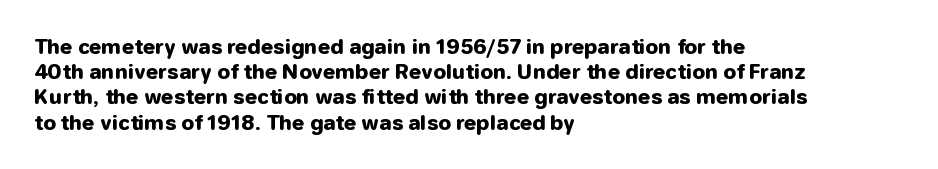
Q: Is the text bold? A: Yes.
Q: Is the text italic (slanted)? A: No, it is upright.
Q: Is the text underlined? A: No.
Q: How is the paragraph aligned? A: Left-aligned.
Q: Is the spacing between letters normal or unusually wide? A: Normal.
Q: Is the spacing between lines tight, normal or loose? A: Normal.
